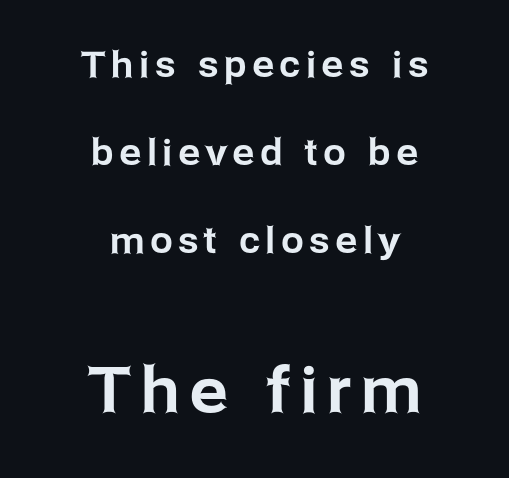
{"serif": "no", "italic": "no", "width": "normal", "stroke_contrast": "low", "x_height": "medium", "monospaced": "no", "underline": "no", "align": "center", "line_spacing": "loose", "line_spacing_ratio": 2.44, "larger_block": "second", "size_ratio": 1.75, "glyph_px": 63}
